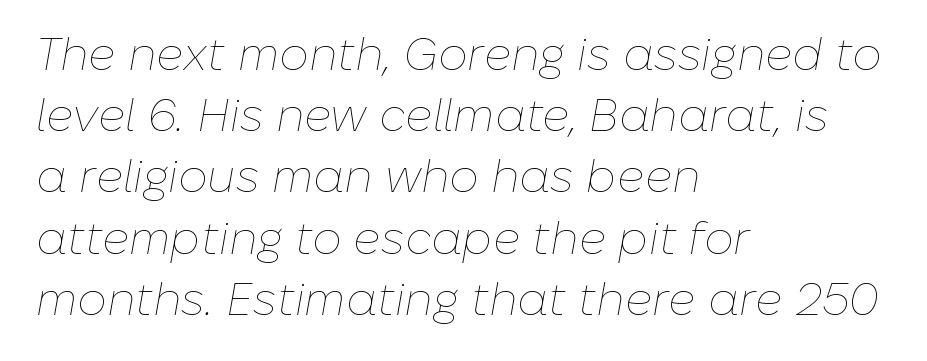
{"italic": "yes", "lean": "right", "slant_degrees": 10, "bold": "no", "weight": "thin", "width": "normal", "stroke_contrast": "low", "x_height": "medium", "monospaced": "no", "underline": "no", "align": "left", "line_spacing": "normal", "line_spacing_ratio": 1.33, "letter_spacing": "normal", "letter_spacing_em": 0.0, "glyph_px": 46}
